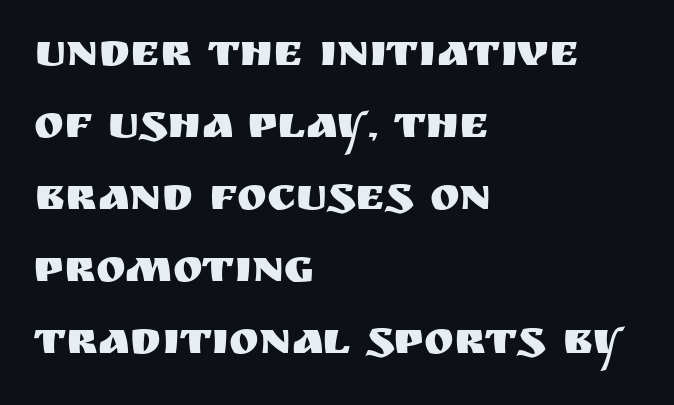
{"serif": "no", "italic": "no", "width": "normal", "stroke_contrast": "medium", "x_height": "large", "monospaced": "no", "underline": "no", "align": "left", "line_spacing": "normal", "line_spacing_ratio": 1.6, "letter_spacing": "normal", "letter_spacing_em": 0.0, "glyph_px": 45}
